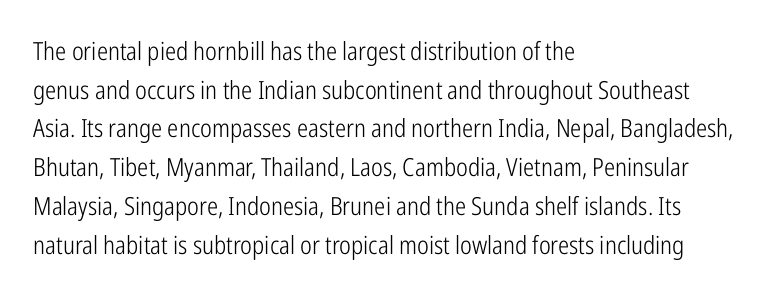
The image shows 25 px text type, upright; set left-aligned, normal line spacing (1.55x), normal letter spacing, not underlined.
